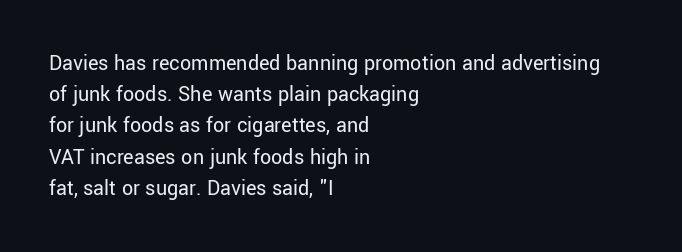
Every row of glyphs begins at an identical x-position on the left. The typesetting does not lean heavy: it is not bold. One glance says typical: line gaps are just what's usual. Underlining? Definitely not there.
